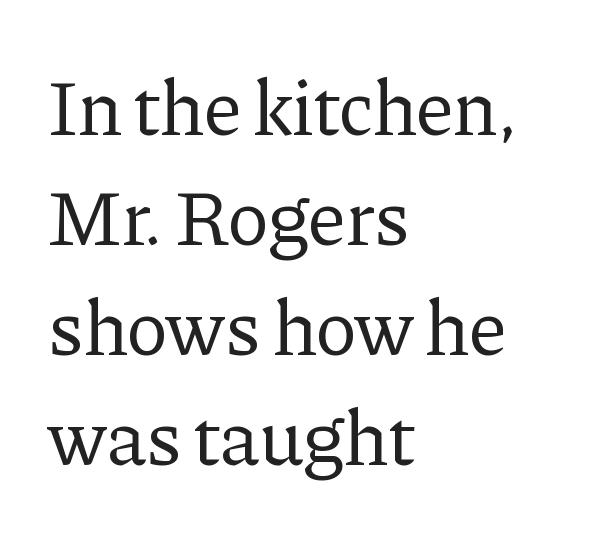
Q: Is the text bold? A: No.
Q: Is the text italic (slanted)? A: No, it is upright.
Q: Is the typeface a serif or a sans-serif typeface? A: Serif.
Q: Is the text underlined? A: No.
Q: How is the paragraph aligned? A: Left-aligned.
Q: Is the spacing between letters normal or unusually wide? A: Normal.
Q: Is the spacing between lines tight, normal or loose? A: Normal.
Q: Width (condensed, normal, or wide)? A: Normal.
Q: Stroke contrast? A: Low.
Q: x-height? A: Medium.
Q: Monospaced? A: No.
